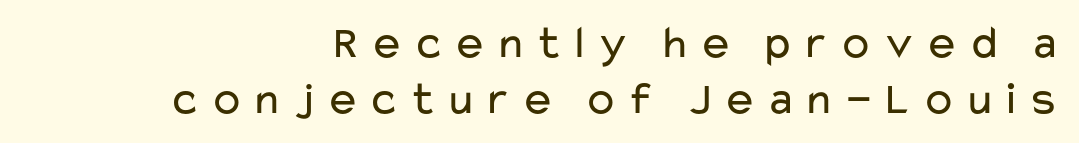
{"serif": "no", "italic": "no", "bold": "no", "weight": "regular", "width": "wide", "stroke_contrast": "low", "x_height": "medium", "monospaced": "no", "underline": "no", "line_spacing_ratio": 1.2, "glyph_px": 47}
